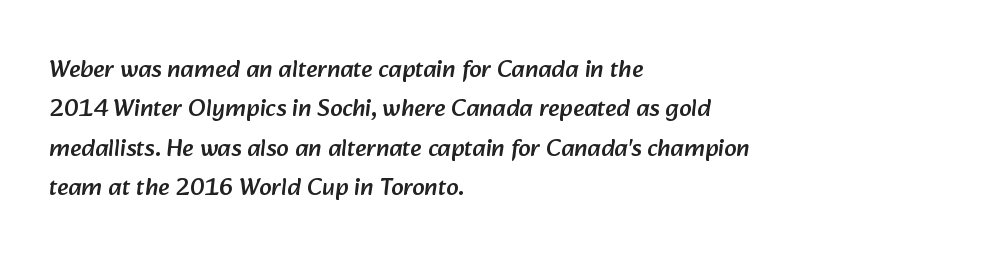
The image shows 25 px text type; set left-aligned, normal line spacing (1.58x), normal letter spacing, not underlined.
